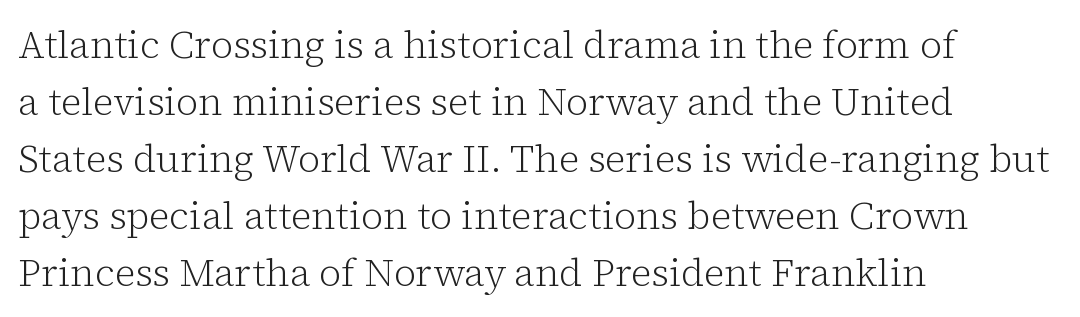
The image shows 38 px light serif type, upright; set left-aligned, normal line spacing (1.5x), normal letter spacing, not underlined; low stroke contrast and a medium x-height.
